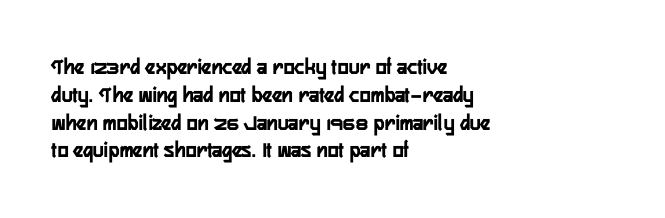
Q: Is the text bold? A: Yes.
Q: Is the text italic (slanted)? A: No, it is upright.
Q: Is the text underlined? A: No.
Q: How is the paragraph aligned? A: Left-aligned.
Q: Is the spacing between letters normal or unusually wide? A: Normal.
